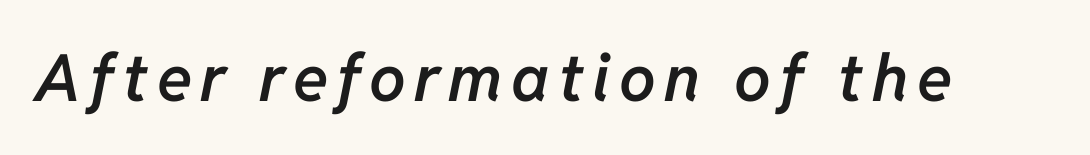
{"italic": "yes", "lean": "right", "slant_degrees": 11, "bold": "semi", "weight": "semibold", "width": "normal", "stroke_contrast": "low", "x_height": "medium", "monospaced": "no", "underline": "no", "glyph_px": 65}
